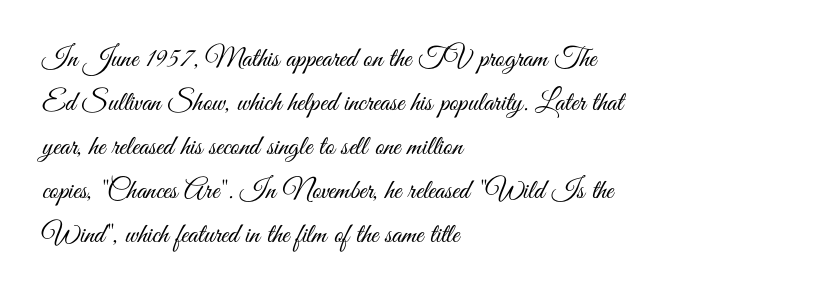
This rendering uses left alignment, leaving the right contour irregular. Typographically, this falls in the sans-serif category. Here the designer chose a conventional face with non-uniform glyph widths. Glyph-to-glyph distance matches everyday printed text. This sample keeps an unexceptional amount of space between lines.
